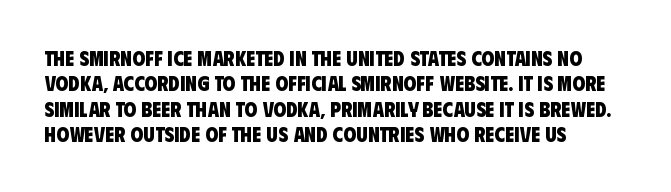
Q: Is the text bold? A: Yes.
Q: Is the text underlined? A: No.
Q: How is the paragraph aligned? A: Left-aligned.
Q: Is the spacing between letters normal or unusually wide? A: Normal.
